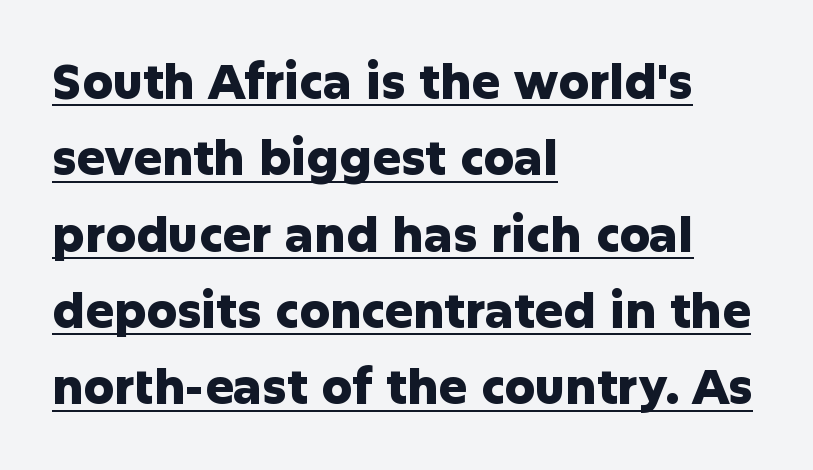
{"serif": "no", "italic": "no", "bold": "yes", "weight": "heavy", "width": "normal", "stroke_contrast": "low", "x_height": "medium", "monospaced": "no", "underline": "yes", "align": "left", "line_spacing": "normal", "line_spacing_ratio": 1.59, "letter_spacing": "normal", "letter_spacing_em": 0.0, "glyph_px": 48}
